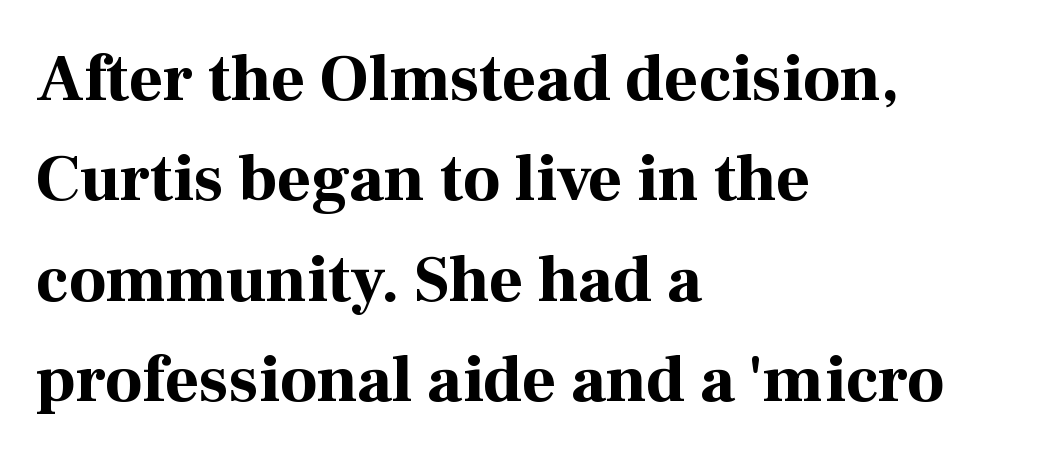
{"serif": "yes", "italic": "no", "bold": "yes", "weight": "bold", "width": "normal", "stroke_contrast": "high", "x_height": "medium", "monospaced": "no", "underline": "no", "align": "left", "line_spacing": "normal", "line_spacing_ratio": 1.52, "letter_spacing": "normal", "letter_spacing_em": 0.0, "glyph_px": 66}
